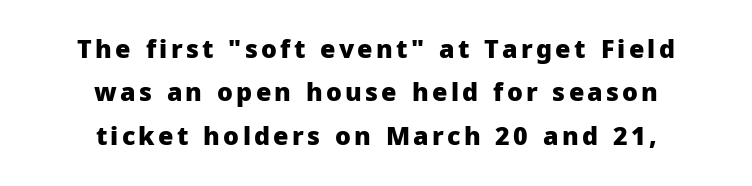
Q: Is the text bold? A: Yes.
Q: Is the text italic (slanted)? A: No, it is upright.
Q: Is the text underlined? A: No.
Q: How is the paragraph aligned? A: Centered.
